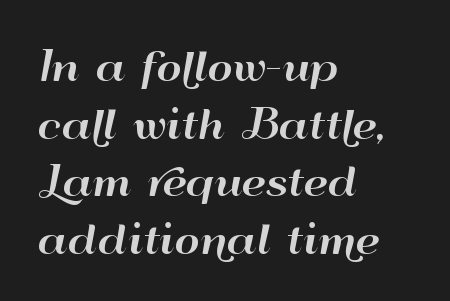
These lines stack with their left ends in a neat column. Summary of vertical rhythm: regular, with standard interline spacing. The rendering uses natural spacing where letterforms have individual widths. Nothing unusual about the tracking: characters are spaced as the font intends.
